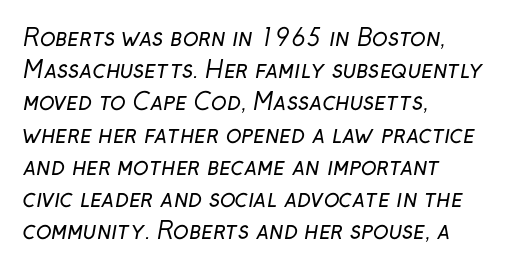
Q: Is the text bold? A: No.
Q: Is the text underlined? A: No.
Q: How is the paragraph aligned? A: Left-aligned.
Q: Is the spacing between letters normal or unusually wide? A: Normal.
Q: Is the spacing between lines tight, normal or loose? A: Normal.
